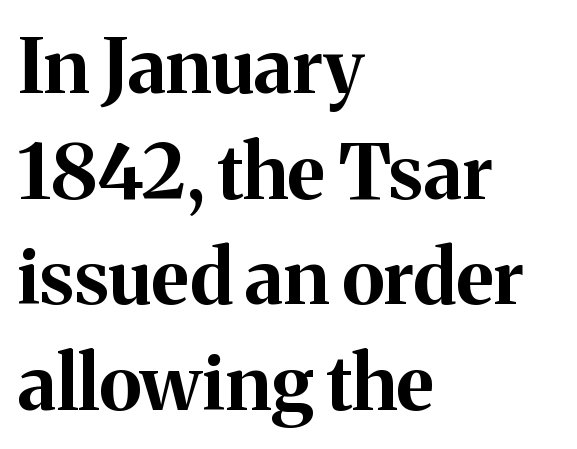
The image shows 76 px bold serif type, upright; set left-aligned, normal line spacing (1.39x), normal letter spacing, not underlined; medium stroke contrast and a medium x-height.
